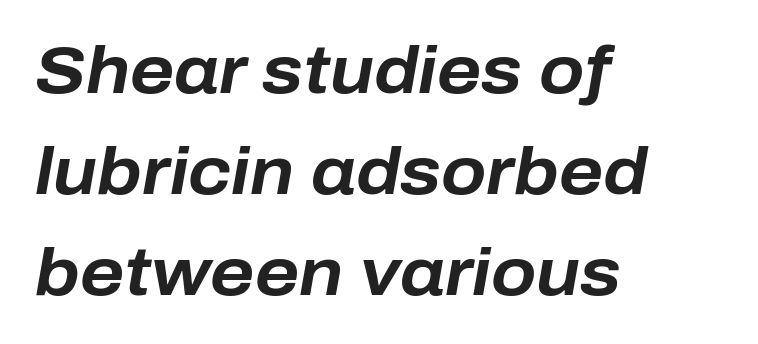
{"italic": "yes", "lean": "right", "slant_degrees": 10, "bold": "yes", "weight": "bold", "width": "normal", "stroke_contrast": "low", "x_height": "medium", "monospaced": "no", "underline": "no", "align": "left", "line_spacing": "normal", "line_spacing_ratio": 1.53, "letter_spacing": "normal", "letter_spacing_em": 0.0, "glyph_px": 66}
